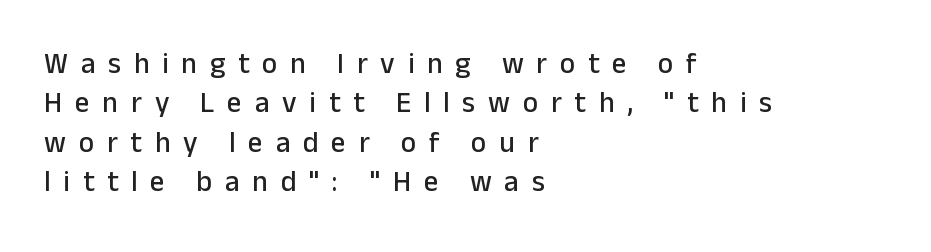
The setting favours the left margin, as ordinary paragraphs usually do. Look at the tracking — it's clearly loosened, letters drifting apart. Descenders hang freely into open space. The letters carry no serifs — their stems end cleanly without finishing strokes. Italic: no, the glyphs are upright roman. Character widths vary here, with narrow letters taking less room than wide ones.
